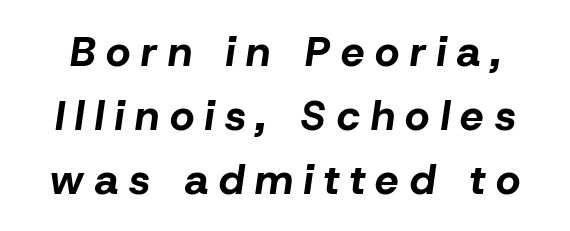
Rows of type keep a routine distance in the vertical direction. Every character sits at an angle, as italics do. Lines of text with bare space underneath. Here the designer chose a conventional face with non-uniform glyph widths. Does the weight exceed regular? Yes, all the way to bold.
